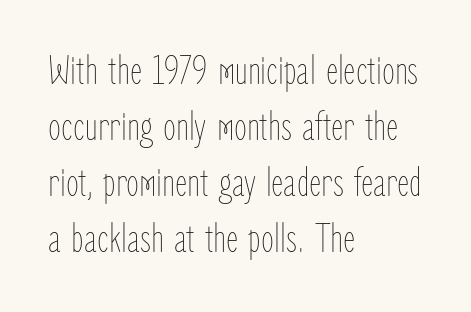
Q: Is the text bold? A: No.
Q: Is the text italic (slanted)? A: No, it is upright.
Q: Is the text underlined? A: No.
Q: How is the paragraph aligned? A: Left-aligned.
Q: Is the spacing between letters normal or unusually wide? A: Normal.
Q: Is the spacing between lines tight, normal or loose? A: Normal.
Q: Width (condensed, normal, or wide)? A: Condensed.
Q: Stroke contrast? A: Low.
Q: x-height? A: Medium.
Q: Monospaced? A: No.
